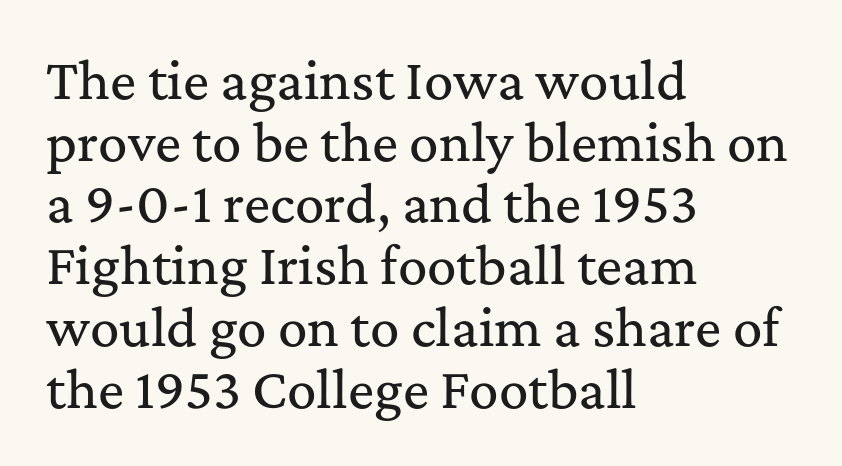
There is no visible air inserted between adjacent glyphs. Ordinary non-slanted type is in use. Old-style or modern, the face here clearly has serifs. A typesetter would call this proportional, since set widths differ per character. These lines are set flush left with a ragged right edge.
